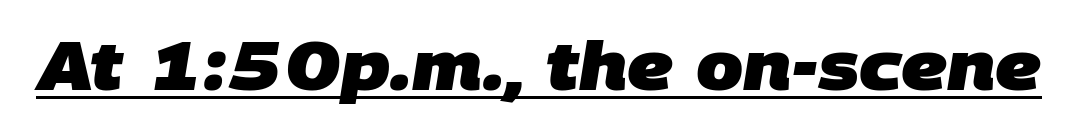
The image shows 67 px heavy sans-serif type; set normal letter spacing, underlined; low stroke contrast and a large x-height.
